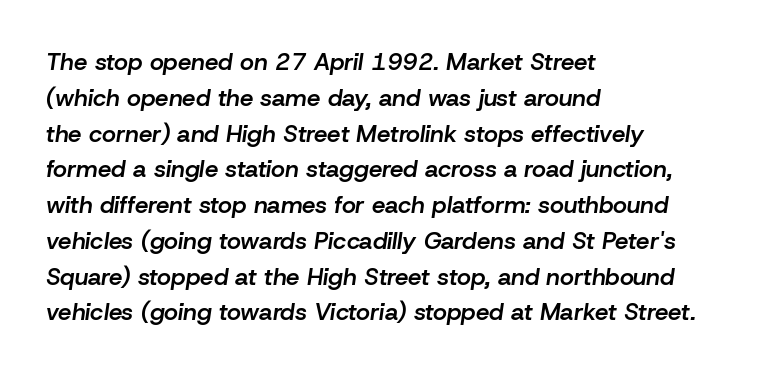
Q: Is the text bold? A: Semi-bold.
Q: Is the text italic (slanted)? A: Yes, it leans right by about 8 degrees.
Q: Is the text underlined? A: No.
Q: How is the paragraph aligned? A: Left-aligned.
Q: Is the spacing between letters normal or unusually wide? A: Normal.
Q: Is the spacing between lines tight, normal or loose? A: Normal.
